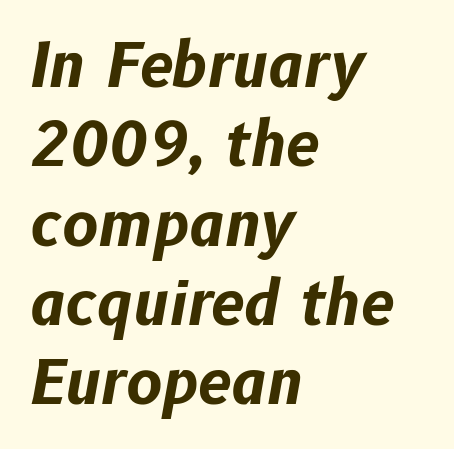
Q: Is the text bold? A: Yes.
Q: Is the text italic (slanted)? A: Yes, it leans right by about 10 degrees.
Q: Is the text underlined? A: No.
Q: How is the paragraph aligned? A: Left-aligned.
Q: Is the spacing between letters normal or unusually wide? A: Normal.
Q: Is the spacing between lines tight, normal or loose? A: Normal.
Q: Width (condensed, normal, or wide)? A: Normal.
Q: Stroke contrast? A: Low.
Q: x-height? A: Medium.
Q: Monospaced? A: No.
